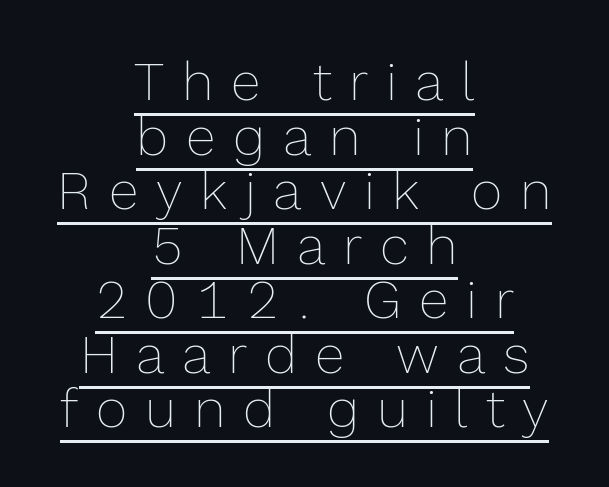
Q: Is the text bold? A: No.
Q: Is the text italic (slanted)? A: No, it is upright.
Q: Is the text underlined? A: Yes.
Q: How is the paragraph aligned? A: Centered.
Q: Is the spacing between letters normal or unusually wide? A: Unusually wide.
Q: Is the spacing between lines tight, normal or loose? A: Tight.
Q: Width (condensed, normal, or wide)? A: Normal.
Q: x-height? A: Medium.
Q: Monospaced? A: No.
